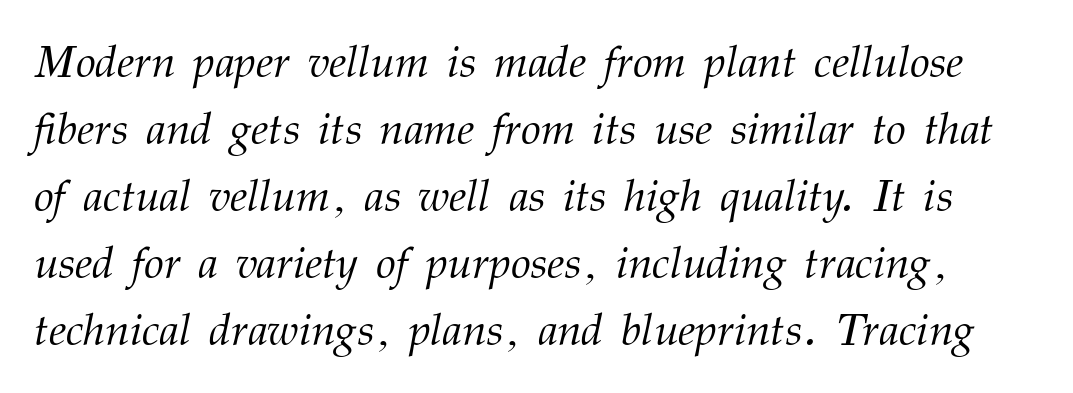
{"serif": "yes", "italic": "yes", "lean": "right", "slant_degrees": 12, "bold": "no", "weight": "light", "width": "normal", "stroke_contrast": "medium", "x_height": "medium", "monospaced": "no", "underline": "no", "line_spacing": "normal", "line_spacing_ratio": 1.49, "letter_spacing": "normal", "letter_spacing_em": 0.0, "glyph_px": 45}
